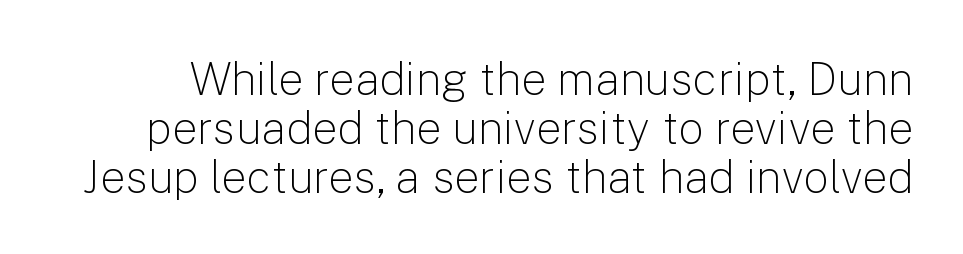
The image shows 45 px light sans-serif type, upright; set tight line spacing (1.09x), normal letter spacing, not underlined; low stroke contrast and a medium x-height.
